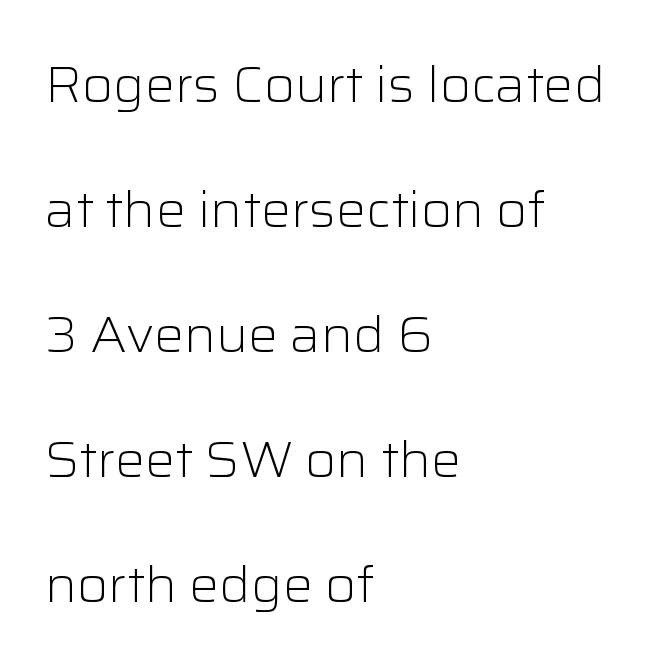
The letters carry no serifs — their stems end cleanly without finishing strokes. Weight: in the light-to-regular range. Character widths vary here, with narrow letters taking less room than wide ones. The face used here is rendered with its standard letterfit. Has an underline been added? It has not. Reading down the block, your eye returns to a fixed left position each line.
